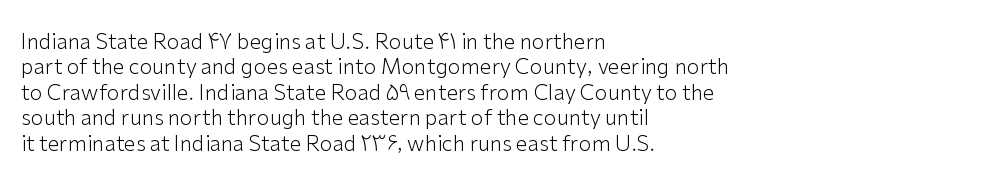
A bare baseline throughout the passage. Line beginnings align vertically; line endings do not. This sample uses plain, unmodified letter spacing. Posture: straight, roman, zero tilt. Is this a heavy cut? Hardly; it is regular or lighter.
